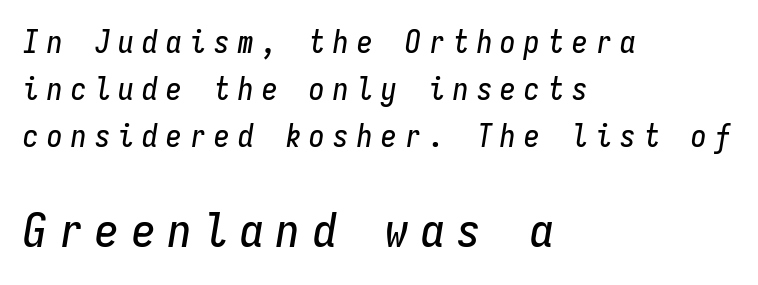
Fixed-width glyphs throughout — classic coding-font behaviour. Tracking here is generous; glyphs stand well apart from one another. Whoever set this chose a conventional vertical rhythm. Caption: multi-line text, flush left, ragged right. Size hierarchy here favors the trailing block over the leading one.
